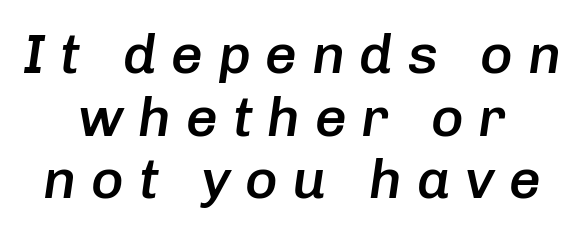
Q: Is the text bold? A: Semi-bold.
Q: Is the text italic (slanted)? A: Yes, it leans right by about 8 degrees.
Q: Is the text underlined? A: No.
Q: How is the paragraph aligned? A: Centered.
Q: Is the spacing between letters normal or unusually wide? A: Unusually wide.
Q: Is the spacing between lines tight, normal or loose? A: Tight.
Q: Width (condensed, normal, or wide)? A: Normal.
Q: Stroke contrast? A: Low.
Q: x-height? A: Medium.
Q: Monospaced? A: No.
